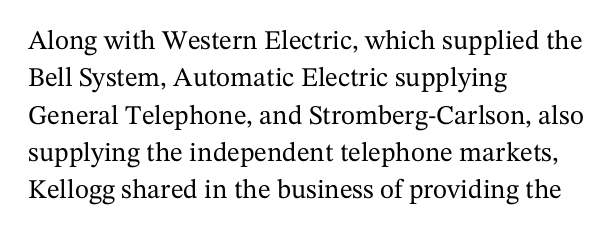
Normally led — the rows are evenly, conventionally spaced. Letter spacing: default. This is the regular roman posture of the typeface. Clear beneath every line of the passage. This rendering uses left alignment, leaving the right contour irregular.
